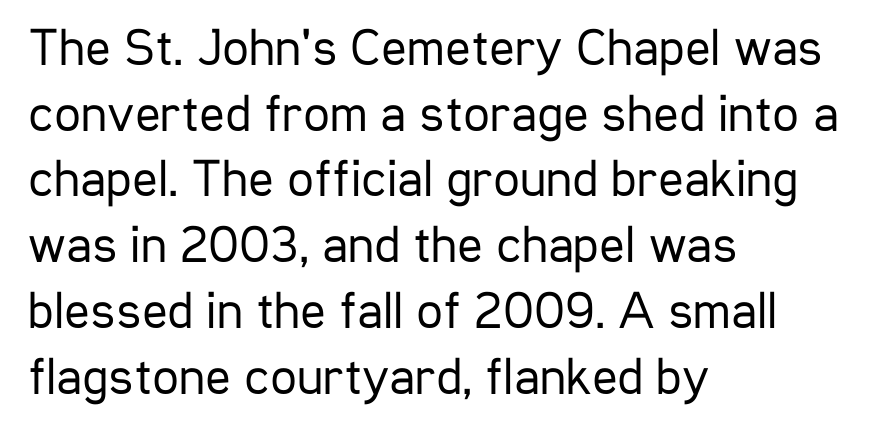
Q: Is the text bold? A: No.
Q: Is the text italic (slanted)? A: No, it is upright.
Q: Is the typeface a serif or a sans-serif typeface? A: Sans-serif.
Q: Is the text underlined? A: No.
Q: How is the paragraph aligned? A: Left-aligned.
Q: Is the spacing between letters normal or unusually wide? A: Normal.
Q: Width (condensed, normal, or wide)? A: Condensed.
Q: Stroke contrast? A: Low.
Q: x-height? A: Medium.
Q: Monospaced? A: No.
